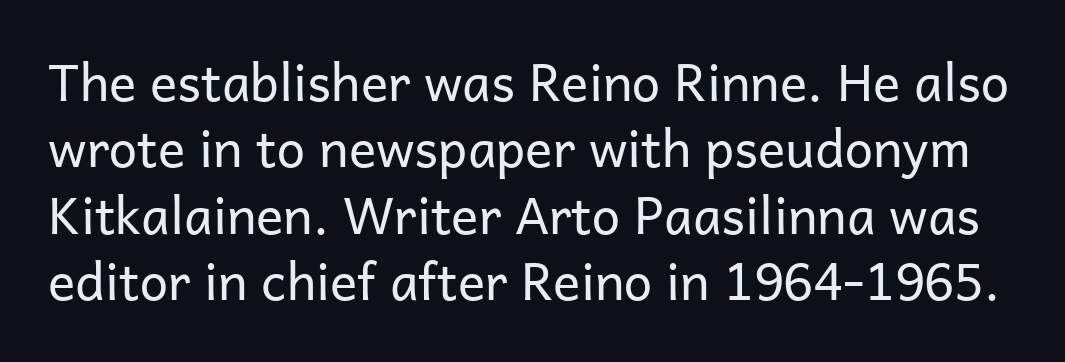
{"serif": "no", "italic": "no", "bold": "no", "weight": "regular", "width": "normal", "stroke_contrast": "low", "x_height": "medium", "monospaced": "no", "underline": "no", "line_spacing": "normal", "line_spacing_ratio": 1.3, "letter_spacing": "normal", "letter_spacing_em": 0.0, "glyph_px": 51}
